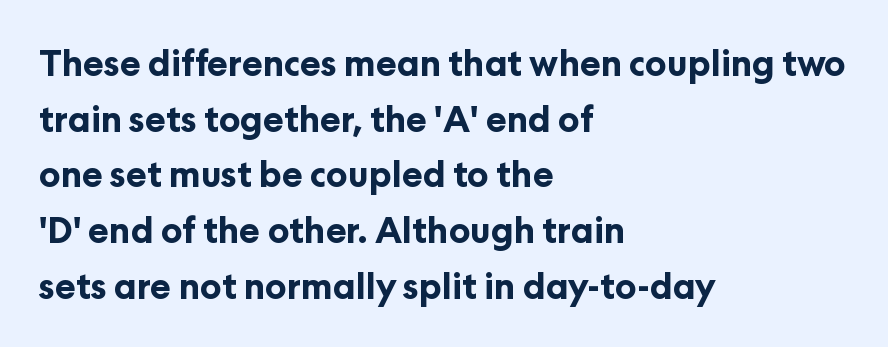
Q: Is the text bold? A: Yes.
Q: Is the text italic (slanted)? A: No, it is upright.
Q: Is the typeface a serif or a sans-serif typeface? A: Sans-serif.
Q: Is the text underlined? A: No.
Q: How is the paragraph aligned? A: Left-aligned.
Q: Is the spacing between letters normal or unusually wide? A: Normal.
Q: Is the spacing between lines tight, normal or loose? A: Normal.
Q: Width (condensed, normal, or wide)? A: Normal.
Q: Stroke contrast? A: Low.
Q: x-height? A: Medium.
Q: Monospaced? A: No.
